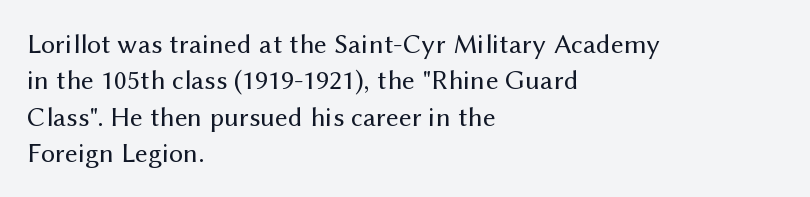
The image shows 28 px regular-weight sans-serif type, upright; set left-aligned, normal line spacing (1.3x), normal letter spacing, not underlined; medium stroke contrast and a medium x-height.
